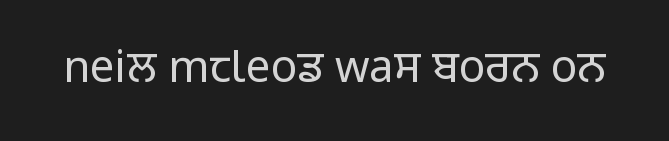
A roman cut, with each character standing at attention. Spacing between characters is what you'd get straight out of the box. A typesetter would call this proportional, since set widths differ per character. Check where the strokes stop: nothing finishes them off — pure sans.
